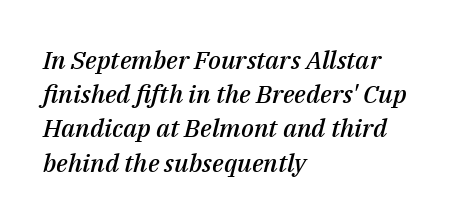
The image shows 25 px text type, italic (leaning right); set left-aligned, normal line spacing (1.37x), normal letter spacing, not underlined.
